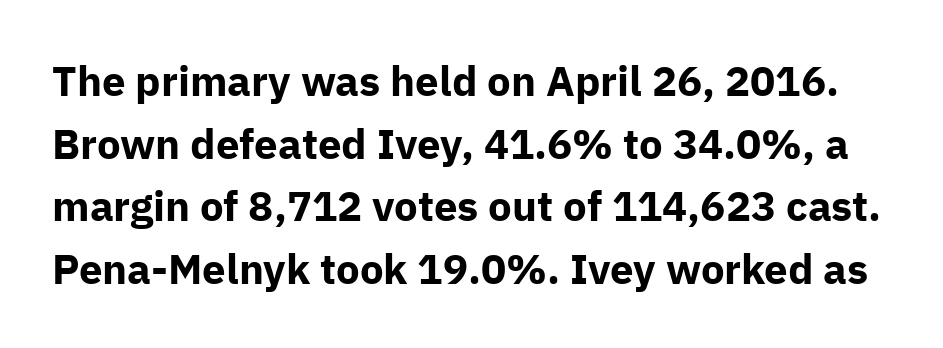
Q: Is the text bold? A: Yes.
Q: Is the text italic (slanted)? A: No, it is upright.
Q: Is the typeface a serif or a sans-serif typeface? A: Sans-serif.
Q: Is the text underlined? A: No.
Q: Is the spacing between letters normal or unusually wide? A: Normal.
Q: Is the spacing between lines tight, normal or loose? A: Normal.
Q: Width (condensed, normal, or wide)? A: Normal.
Q: Stroke contrast? A: Low.
Q: x-height? A: Medium.
Q: Monospaced? A: No.
